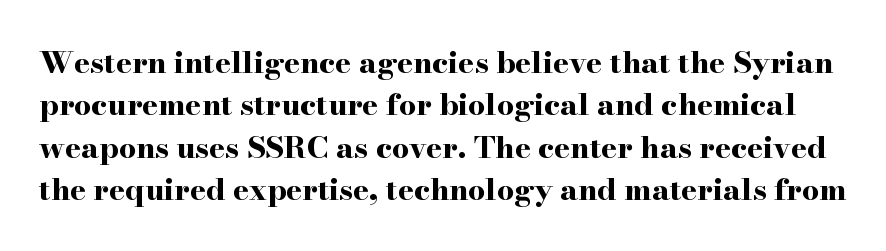
{"serif": "yes", "italic": "no", "bold": "yes", "weight": "bold", "width": "wide", "stroke_contrast": "high", "x_height": "small", "monospaced": "no", "underline": "no", "line_spacing": "normal", "line_spacing_ratio": 1.41, "letter_spacing": "normal", "letter_spacing_em": 0.0, "glyph_px": 30}
